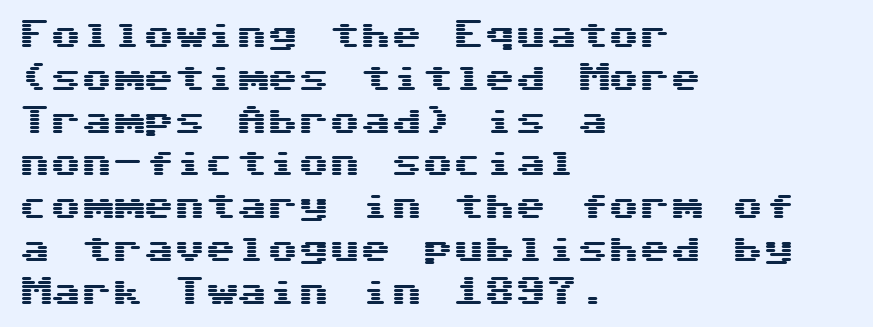
Q: Is the text italic (slanted)? A: No, it is upright.
Q: Is the typeface a serif or a sans-serif typeface? A: Sans-serif.
Q: Is the text underlined? A: No.
Q: How is the paragraph aligned? A: Left-aligned.
Q: Is the spacing between letters normal or unusually wide? A: Normal.
Q: Is the spacing between lines tight, normal or loose? A: Normal.
Q: Width (condensed, normal, or wide)? A: Wide.
Q: Stroke contrast? A: Medium.
Q: x-height? A: Medium.
